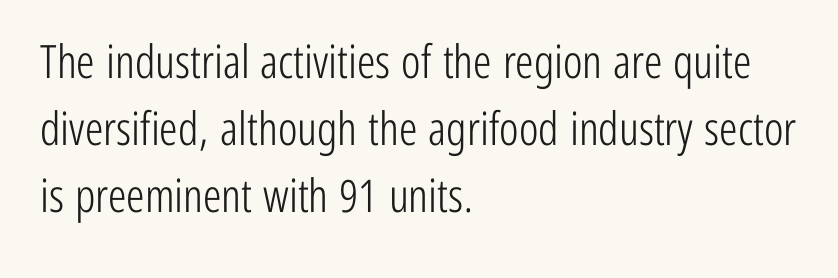
Serifs: no, the terminals of the letterforms are clean. Whoever set this chose a conventional vertical rhythm. The baseline area is clear. There is no visible air inserted between adjacent glyphs. This sample has the flowing, uneven cadence of proportional lettering. In terms of posture, this sample is upright.
